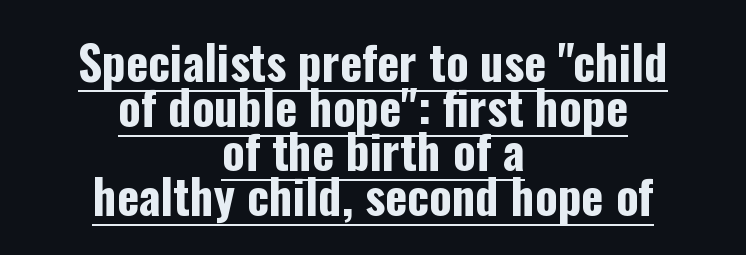
{"serif": "no", "italic": "no", "bold": "yes", "weight": "bold", "width": "condensed", "stroke_contrast": "low", "x_height": "medium", "monospaced": "no", "underline": "yes", "align": "center", "line_spacing": "tight", "line_spacing_ratio": 0.95, "letter_spacing": "normal", "letter_spacing_em": 0.0, "glyph_px": 47}
